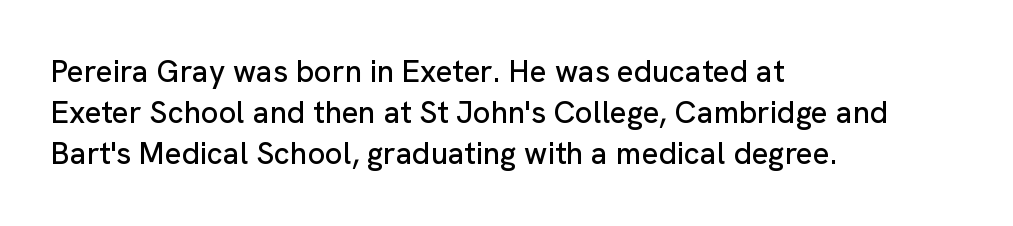
Q: Is the text italic (slanted)? A: No, it is upright.
Q: Is the typeface a serif or a sans-serif typeface? A: Sans-serif.
Q: Is the text underlined? A: No.
Q: How is the paragraph aligned? A: Left-aligned.
Q: Is the spacing between letters normal or unusually wide? A: Normal.
Q: Is the spacing between lines tight, normal or loose? A: Normal.
Q: Width (condensed, normal, or wide)? A: Normal.
Q: Stroke contrast? A: Low.
Q: x-height? A: Medium.
Q: Monospaced? A: No.
